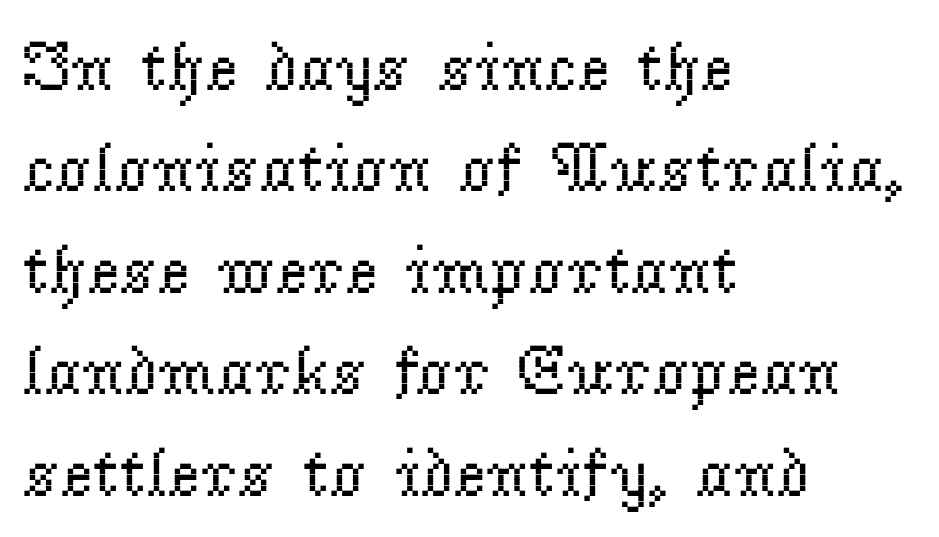
The words here are not underlined. The glyphs in this specimen are seriffed. Compared with typical body copy, the letter spacing here is the same. The leading is moderate, giving the passage an even texture. These lines are set flush left with a ragged right edge. The rendering uses natural spacing where letterforms have individual widths.
